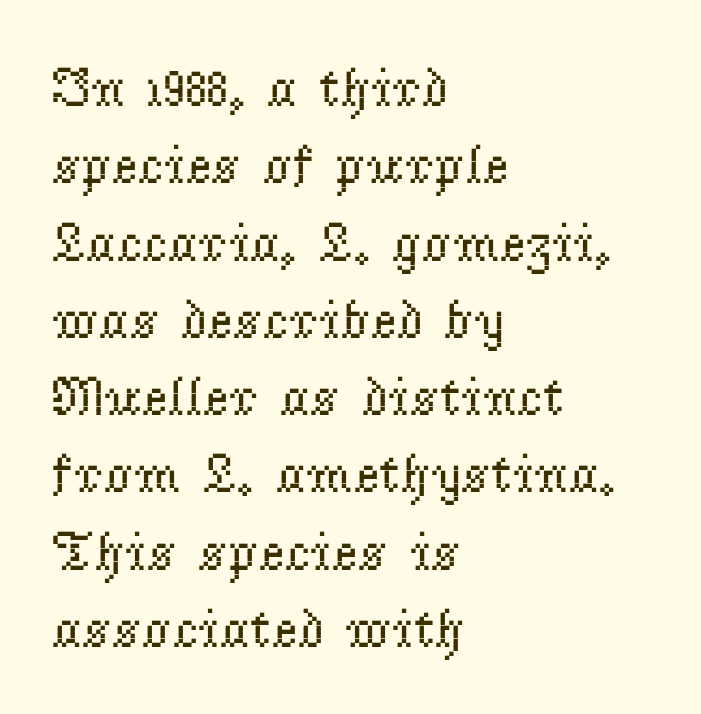
Q: Is the text bold? A: No.
Q: Is the text italic (slanted)? A: No, it is upright.
Q: Is the typeface a serif or a sans-serif typeface? A: Serif.
Q: Is the text underlined? A: No.
Q: How is the paragraph aligned? A: Left-aligned.
Q: Is the spacing between letters normal or unusually wide? A: Normal.
Q: Is the spacing between lines tight, normal or loose? A: Normal.
Q: Width (condensed, normal, or wide)? A: Normal.
Q: Stroke contrast? A: Low.
Q: x-height? A: Small.
Q: Monospaced? A: No.
